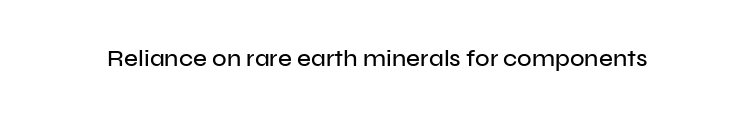
Q: Is the text italic (slanted)? A: No, it is upright.
Q: Is the text underlined? A: No.
Q: Is the spacing between letters normal or unusually wide? A: Normal.
